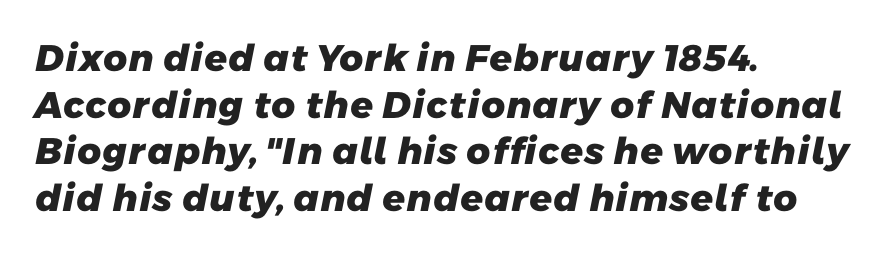
Notice how thick the strokes are: this is what a full bold looks like. The type is set solid horizontally, with unmodified tracking. Horizontal bands of white between lines are of average thickness. The face used here is proportionally spaced, like ordinary book or web type.
